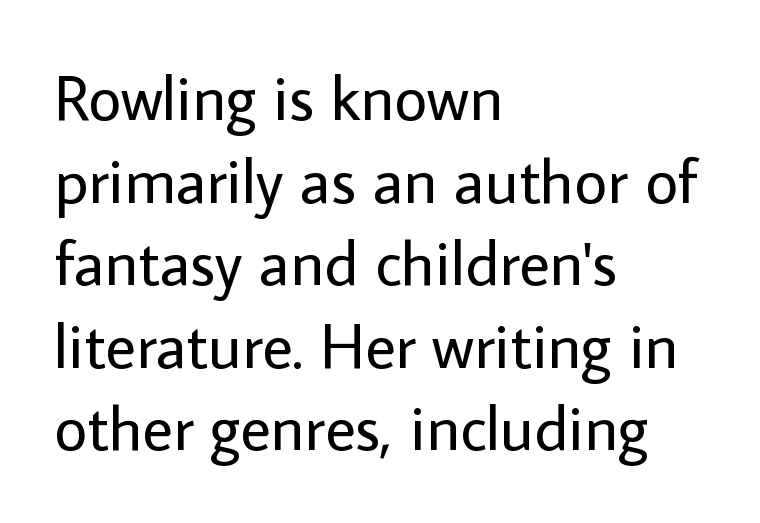
{"serif": "no", "italic": "no", "bold": "no", "weight": "regular", "width": "normal", "stroke_contrast": "low", "x_height": "medium", "monospaced": "no", "underline": "no", "align": "left", "line_spacing": "normal", "line_spacing_ratio": 1.29, "letter_spacing": "normal", "letter_spacing_em": 0.0, "glyph_px": 64}
